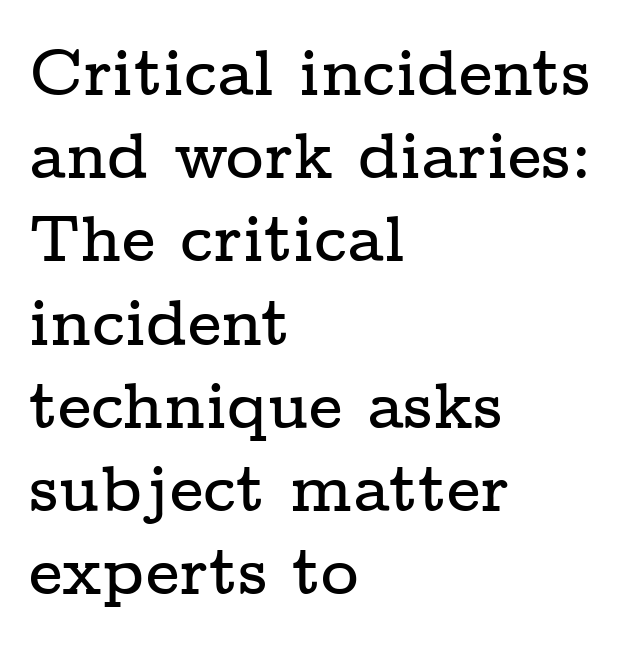
The image shows 65 px wide serif type, upright; set left-aligned, normal line spacing (1.28x), normal letter spacing, not underlined; low stroke contrast and a medium x-height.
